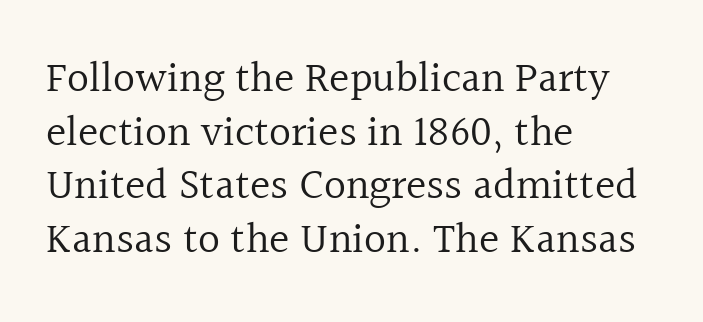
Q: Is the text bold? A: No.
Q: Is the text italic (slanted)? A: No, it is upright.
Q: Is the typeface a serif or a sans-serif typeface? A: Serif.
Q: Is the text underlined? A: No.
Q: How is the paragraph aligned? A: Left-aligned.
Q: Is the spacing between letters normal or unusually wide? A: Normal.
Q: Is the spacing between lines tight, normal or loose? A: Normal.
Q: Width (condensed, normal, or wide)? A: Normal.
Q: x-height? A: Medium.
Q: Monospaced? A: No.
